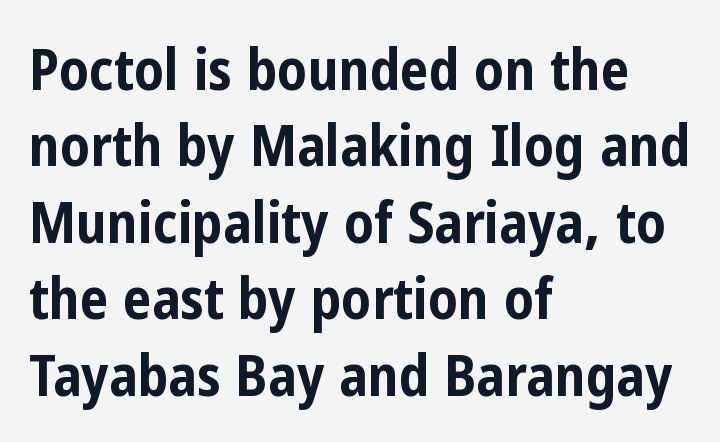
Q: Is the text bold? A: Yes.
Q: Is the text italic (slanted)? A: No, it is upright.
Q: Is the typeface a serif or a sans-serif typeface? A: Sans-serif.
Q: Is the text underlined? A: No.
Q: How is the paragraph aligned? A: Left-aligned.
Q: Is the spacing between letters normal or unusually wide? A: Normal.
Q: Is the spacing between lines tight, normal or loose? A: Normal.
Q: Width (condensed, normal, or wide)? A: Condensed.
Q: Stroke contrast? A: Low.
Q: x-height? A: Medium.
Q: Monospaced? A: No.
